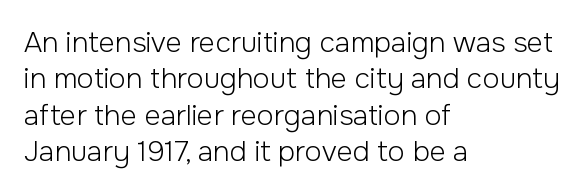
Q: Is the text bold? A: No.
Q: Is the text italic (slanted)? A: No, it is upright.
Q: Is the typeface a serif or a sans-serif typeface? A: Sans-serif.
Q: Is the text underlined? A: No.
Q: How is the paragraph aligned? A: Left-aligned.
Q: Is the spacing between letters normal or unusually wide? A: Normal.
Q: Is the spacing between lines tight, normal or loose? A: Normal.
Q: Width (condensed, normal, or wide)? A: Normal.
Q: Stroke contrast? A: Low.
Q: x-height? A: Medium.
Q: Monospaced? A: No.
